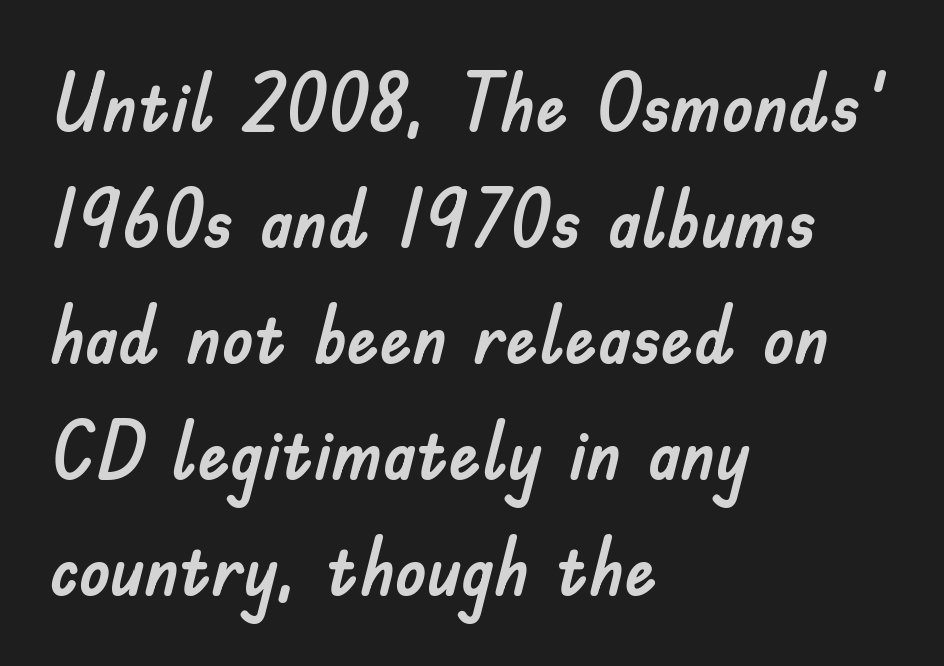
{"serif": "no", "width": "normal", "stroke_contrast": "low", "x_height": "small", "monospaced": "no", "underline": "no", "align": "left", "line_spacing": "normal", "line_spacing_ratio": 1.45, "letter_spacing": "normal", "letter_spacing_em": 0.0, "glyph_px": 80}
